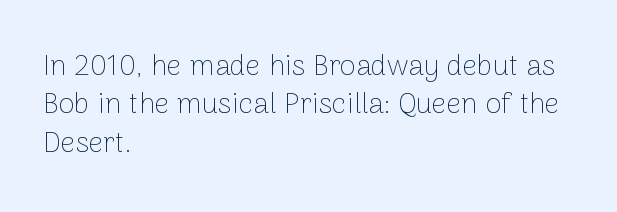
The image shows 29 px thin sans-serif type, upright; set left-aligned, normal line spacing (1.32x), normal letter spacing, not underlined; low stroke contrast and a medium x-height.
